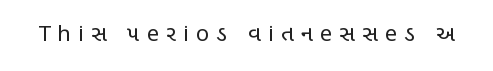
Is the letter spacing exaggerated? Yes — the characters are pushed far apart. Has an underline been added? It has not. Italic? Not at all — the glyphs are vertical. The letterforms sit at book weight or below.
